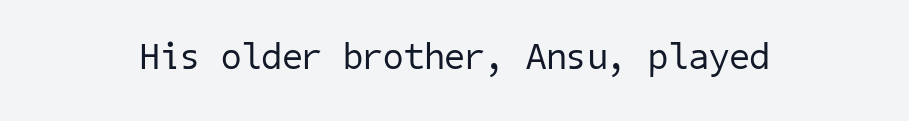
In terms of letterform style, serifs are entirely absent. Nothing heavy about these letters — not bold at all. Glyph-to-glyph distance matches everyday printed text. Anything drawn beneath the words? Only blank space.
